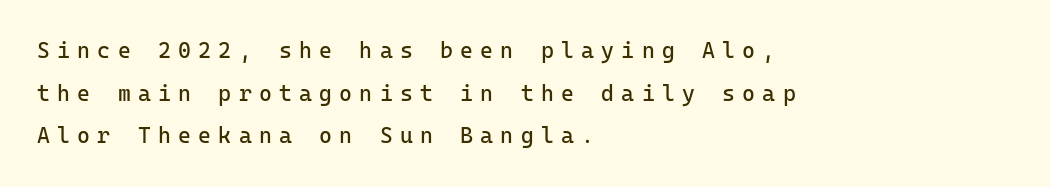
The image shows 22 px text type, upright; set left-aligned, loose line spacing (1.94x), unusually wide letter spacing (+0.33 em), not underlined.
